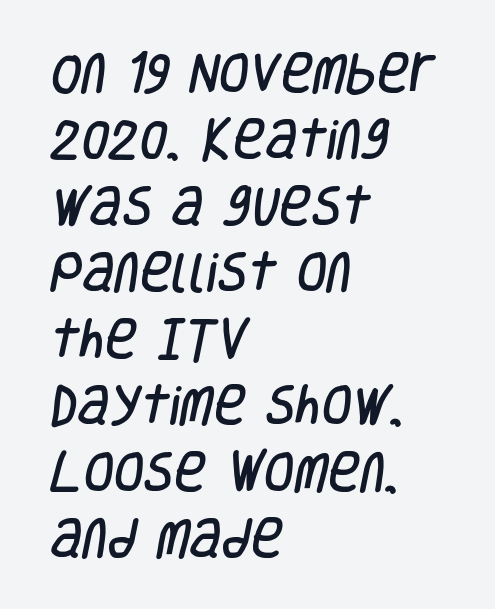
{"serif": "no", "width": "condensed", "stroke_contrast": "low", "x_height": "large", "monospaced": "no", "underline": "no", "align": "left", "line_spacing": "normal", "line_spacing_ratio": 1.51, "letter_spacing": "normal", "letter_spacing_em": 0.0, "glyph_px": 44}
